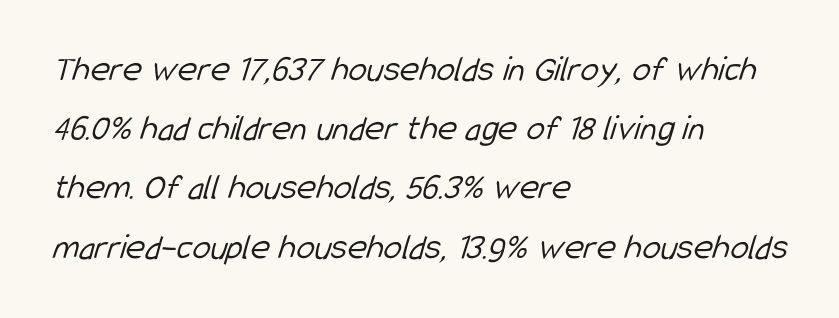
Q: Is the text bold? A: No.
Q: Is the typeface a serif or a sans-serif typeface? A: Sans-serif.
Q: Is the text underlined? A: No.
Q: How is the paragraph aligned? A: Left-aligned.
Q: Is the spacing between letters normal or unusually wide? A: Normal.
Q: Is the spacing between lines tight, normal or loose? A: Normal.
Q: Width (condensed, normal, or wide)? A: Condensed.
Q: Stroke contrast? A: Low.
Q: x-height? A: Medium.
Q: Monospaced? A: No.
